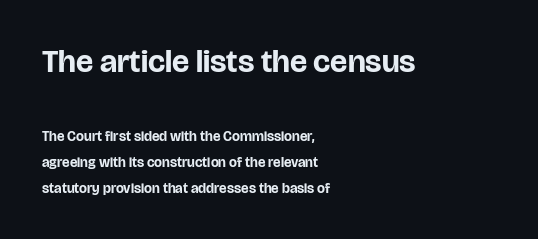
Q: Is the text bold? A: Yes.
Q: Is the text italic (slanted)? A: No, it is upright.
Q: Is the typeface a serif or a sans-serif typeface? A: Sans-serif.
Q: Is the text underlined? A: No.
Q: How is the paragraph aligned? A: Left-aligned.
Q: Is the spacing between letters normal or unusually wide? A: Normal.
Q: Which block of text is set in a larger size, the first (top) or the second (bottom)? A: The first (top) one.
Q: Width (condensed, normal, or wide)? A: Normal.
Q: Stroke contrast? A: Low.
Q: x-height? A: Large.
Q: Monospaced? A: No.
